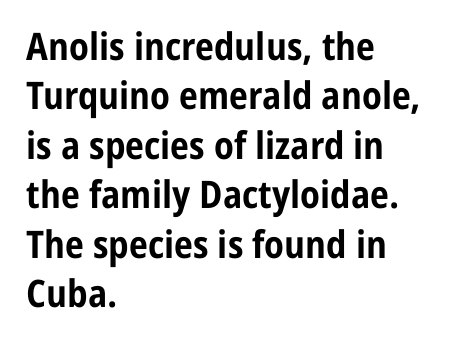
What's the leading like? Ordinary, nothing unusual. This sample uses a sans-serif face. A bare baseline throughout the passage. The passage is arranged the way most books set body copy — flush left.
